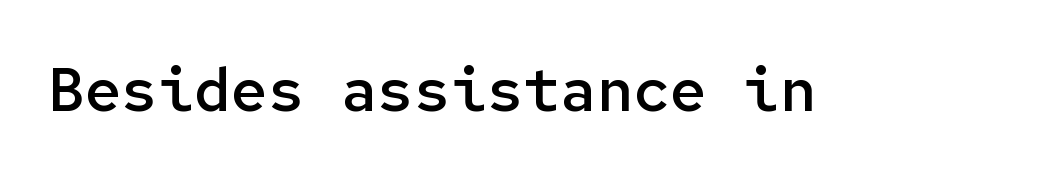
Q: Is the text bold? A: Semi-bold.
Q: Is the text italic (slanted)? A: No, it is upright.
Q: Is the typeface a serif or a sans-serif typeface? A: Sans-serif.
Q: Is the text underlined? A: No.
Q: Is the spacing between letters normal or unusually wide? A: Normal.
Q: Width (condensed, normal, or wide)? A: Normal.
Q: Stroke contrast? A: Low.
Q: x-height? A: Medium.
Q: Monospaced? A: Yes.
